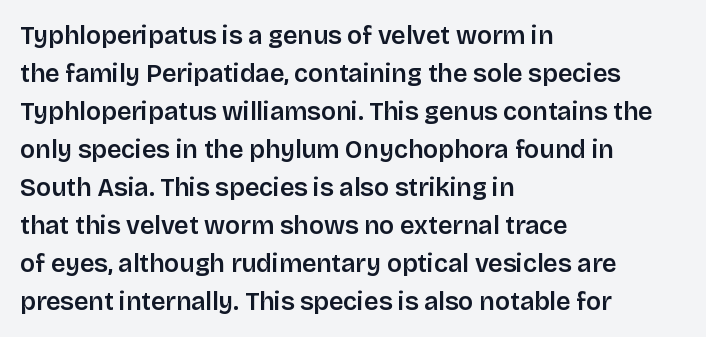
The image shows 25 px text type, upright; set left-aligned, normal line spacing (1.52x), normal letter spacing, not underlined.
